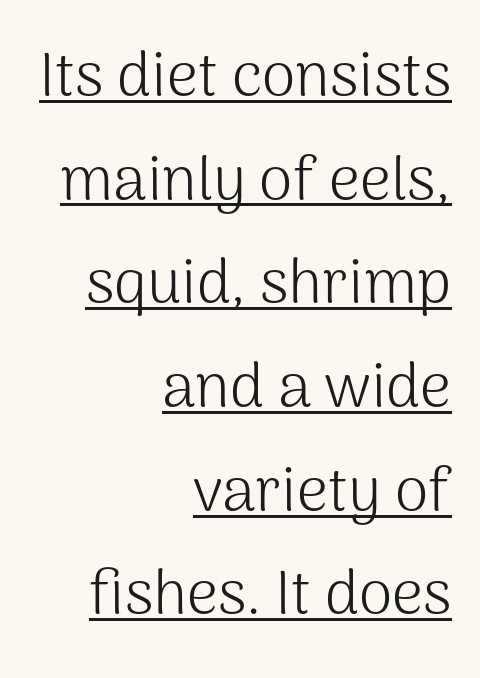
{"serif": "no", "italic": "no", "bold": "no", "weight": "light", "width": "normal", "stroke_contrast": "medium", "x_height": "medium", "monospaced": "no", "underline": "yes", "align": "right", "line_spacing": "normal", "line_spacing_ratio": 1.7, "letter_spacing": "normal", "letter_spacing_em": 0.0, "glyph_px": 61}
